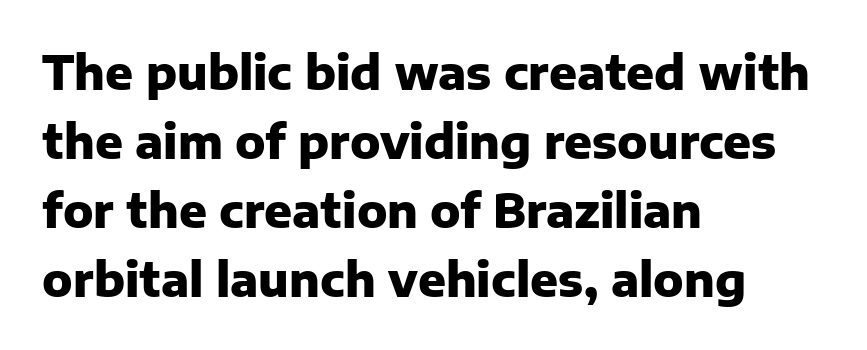
{"serif": "no", "italic": "no", "bold": "yes", "weight": "heavy", "width": "normal", "stroke_contrast": "low", "x_height": "medium", "monospaced": "no", "underline": "no", "align": "left", "line_spacing": "normal", "line_spacing_ratio": 1.5, "letter_spacing": "normal", "letter_spacing_em": 0.0, "glyph_px": 46}
